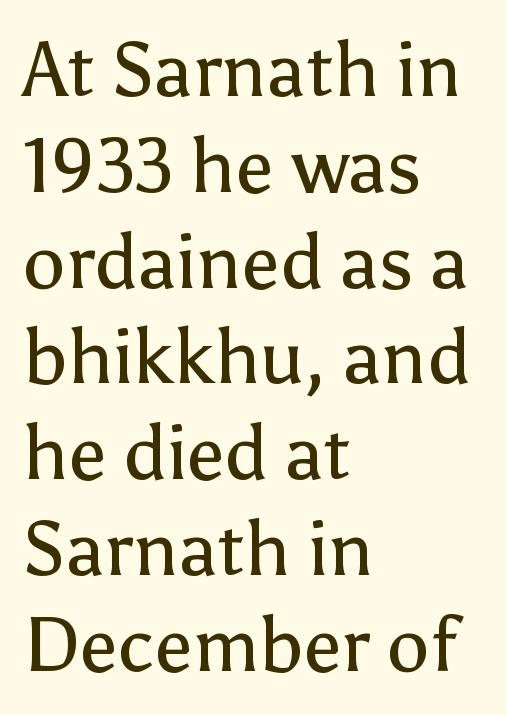
{"serif": "no", "italic": "no", "bold": "no", "weight": "regular", "width": "normal", "stroke_contrast": "low", "x_height": "medium", "monospaced": "no", "underline": "no", "align": "left", "line_spacing": "normal", "line_spacing_ratio": 1.26, "letter_spacing": "normal", "letter_spacing_em": 0.0, "glyph_px": 76}
